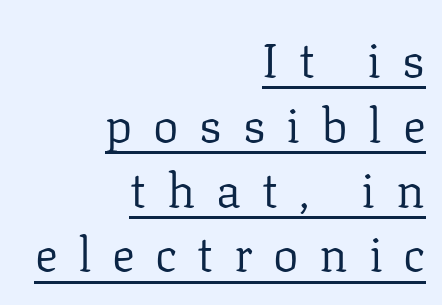
Q: Is the text bold? A: No.
Q: Is the text italic (slanted)? A: No, it is upright.
Q: Is the typeface a serif or a sans-serif typeface? A: Serif.
Q: Is the text underlined? A: Yes.
Q: How is the paragraph aligned? A: Right-aligned.
Q: Is the spacing between letters normal or unusually wide? A: Unusually wide.
Q: Is the spacing between lines tight, normal or loose? A: Normal.
Q: Width (condensed, normal, or wide)? A: Normal.
Q: Stroke contrast? A: Low.
Q: x-height? A: Medium.
Q: Monospaced? A: No.
